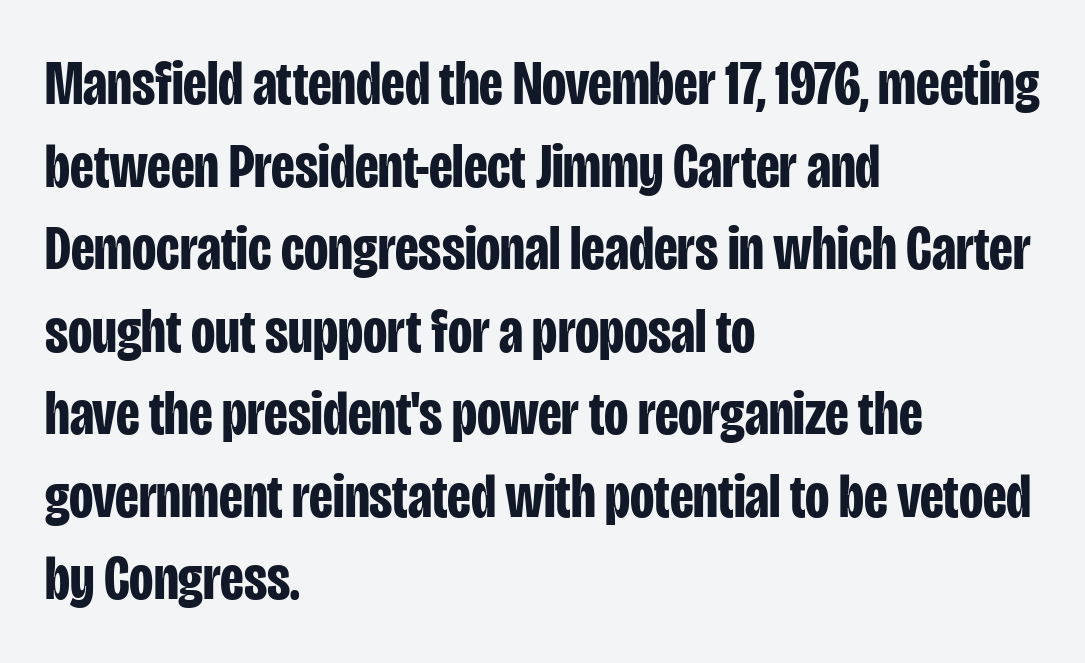
The face used here is proportionally spaced, like ordinary book or web type. Notice how the stems are strictly vertical — no italics here. Short note: letters normally spaced. Check under the words: just untouched page. Quick note: interline space is typical. The glyphs have the mass of a bold cut.
